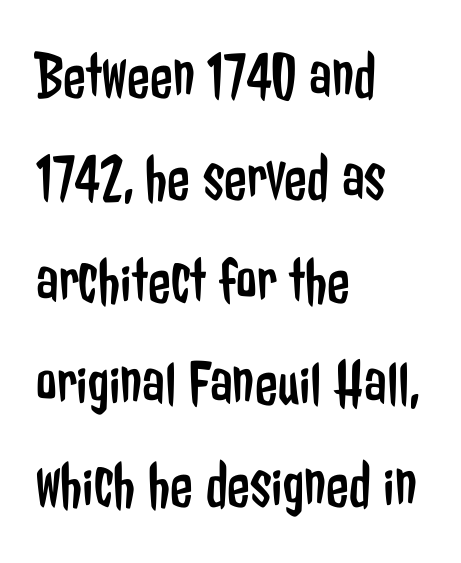
{"serif": "no", "italic": "no", "bold": "no", "weight": "regular", "width": "condensed", "stroke_contrast": "low", "x_height": "medium", "monospaced": "no", "underline": "no", "align": "left", "line_spacing": "normal", "line_spacing_ratio": 1.55, "letter_spacing": "normal", "letter_spacing_em": 0.0, "glyph_px": 66}
